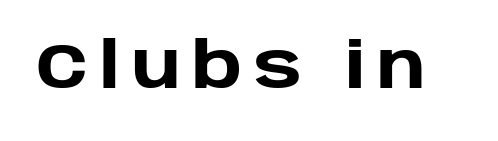
Heavy-handed strokes throughout: this text is bold. Letterform terminals end flat and unadorned throughout the passage. Do the characters align in a grid? No, the font is proportional. The area under the type is left untouched. Posture: upright roman.
